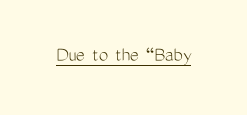
{"italic": "no", "bold": "no", "underline": "yes", "letter_spacing": "normal", "letter_spacing_em": 0.0, "glyph_px": 21}
